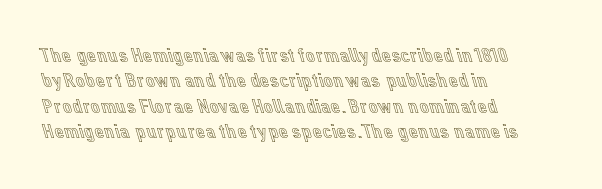
The image shows 21 px text type; set left-aligned, line spacing 1.21x, normal letter spacing, not underlined.
